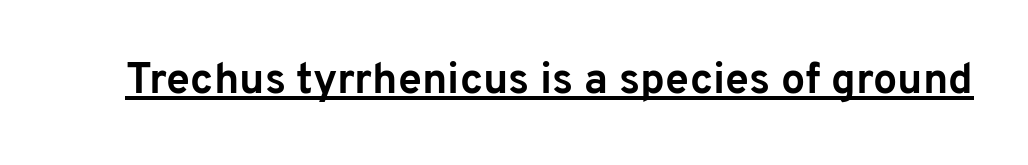
Q: Is the text bold? A: Yes.
Q: Is the text italic (slanted)? A: No, it is upright.
Q: Is the typeface a serif or a sans-serif typeface? A: Sans-serif.
Q: Is the text underlined? A: Yes.
Q: Is the spacing between letters normal or unusually wide? A: Normal.
Q: Width (condensed, normal, or wide)? A: Normal.
Q: Stroke contrast? A: Low.
Q: x-height? A: Medium.
Q: Monospaced? A: No.
